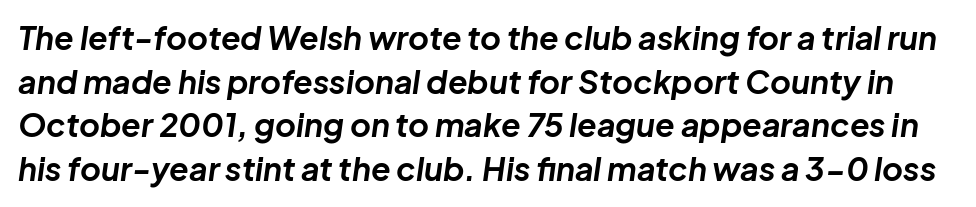
{"italic": "yes", "lean": "right", "slant_degrees": 8, "bold": "yes", "weight": "bold", "width": "normal", "stroke_contrast": "low", "x_height": "medium", "monospaced": "no", "underline": "no", "line_spacing": "normal", "line_spacing_ratio": 1.36, "letter_spacing": "normal", "letter_spacing_em": 0.0, "glyph_px": 32}
